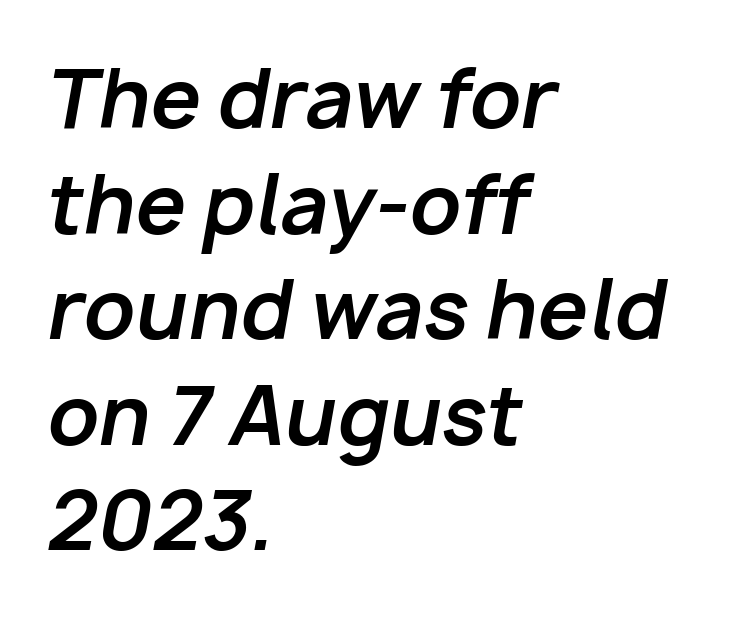
Q: Is the text bold? A: Yes.
Q: Is the text italic (slanted)? A: Yes, it leans right by about 10 degrees.
Q: Is the text underlined? A: No.
Q: How is the paragraph aligned? A: Left-aligned.
Q: Is the spacing between letters normal or unusually wide? A: Normal.
Q: Is the spacing between lines tight, normal or loose? A: Normal.
Q: Width (condensed, normal, or wide)? A: Normal.
Q: Stroke contrast? A: Low.
Q: x-height? A: Medium.
Q: Monospaced? A: No.
